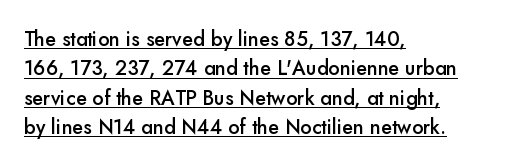
These lines sit exactly where default settings would place them. In terms of letterspacing, this is plain default setting. Bold? Not quite — semibold, heavier than regular but stopping short. Does the copy run flush right? No — it runs flush left. The type sits square on the baseline with zero lean.
